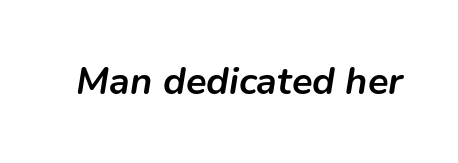
There's an unmistakable incline to the writing here. Think of a printed novel: that variable character pitch is what you see here. Only glyphs here, with clear space below each row. Its strokes are broad and dark, the hallmark of bold type. The gaps between neighbouring characters are ordinary and unremarkable.
